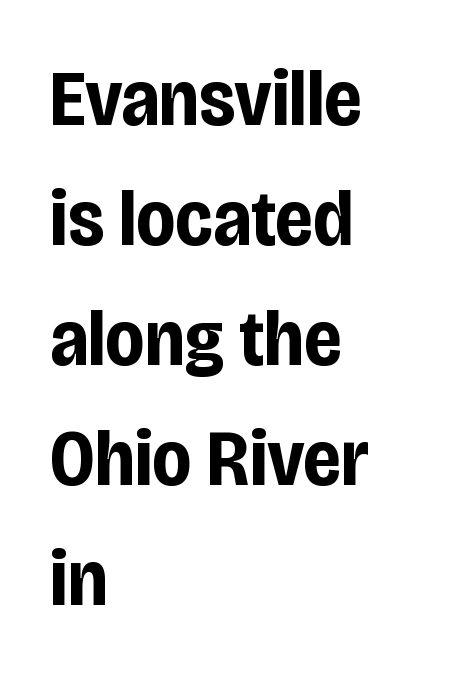
The image shows 80 px bold, condensed sans-serif type, upright; set left-aligned, normal line spacing (1.5x), normal letter spacing, not underlined; low stroke contrast and a large x-height.
